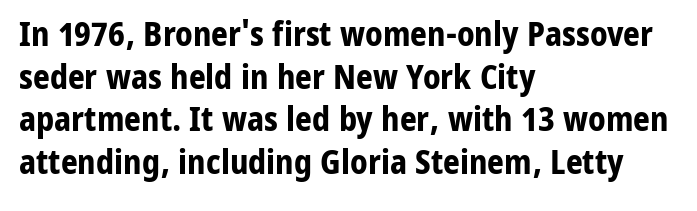
{"serif": "no", "italic": "no", "bold": "yes", "weight": "bold", "width": "normal", "stroke_contrast": "low", "x_height": "medium", "monospaced": "no", "underline": "no", "align": "left", "line_spacing": "normal", "line_spacing_ratio": 1.29, "letter_spacing": "normal", "letter_spacing_em": 0.0, "glyph_px": 33}
